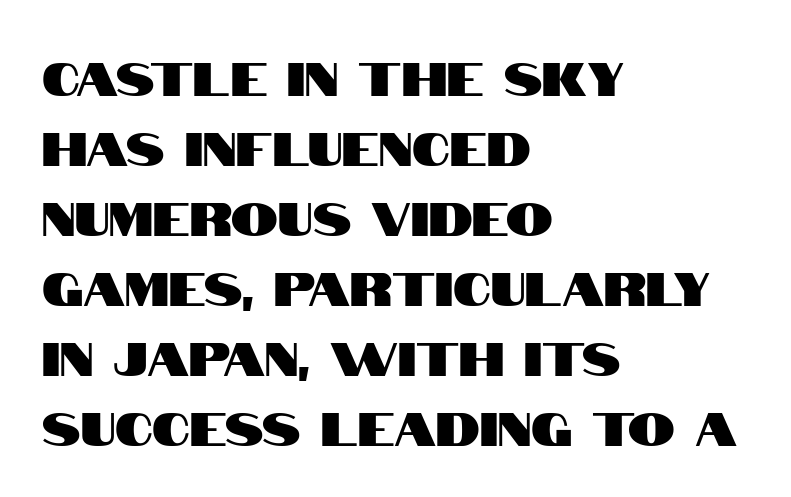
Just letters on the line, the space beneath them empty. Caption: standard tracking, unaltered. Baseline-to-baseline distance is the conventional proportion of letter height. No feet cap the strokes, marking this as sans-serif type.
